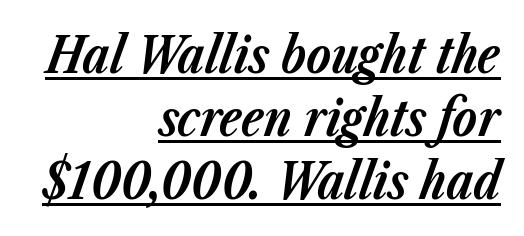
Q: Is the text bold? A: Yes.
Q: Is the text italic (slanted)? A: Yes, it leans right by about 23 degrees.
Q: Is the text underlined? A: Yes.
Q: How is the paragraph aligned? A: Right-aligned.
Q: Is the spacing between letters normal or unusually wide? A: Normal.
Q: Is the spacing between lines tight, normal or loose? A: Normal.
Q: Width (condensed, normal, or wide)? A: Normal.
Q: Stroke contrast? A: Low.
Q: x-height? A: Medium.
Q: Monospaced? A: No.
